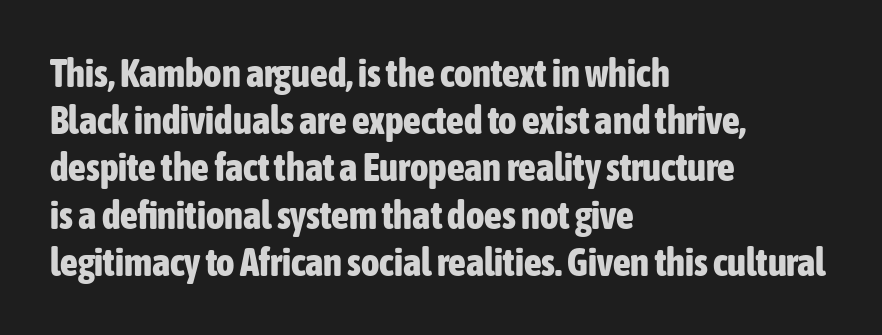
Descenders hang freely into open space. The gaps between neighbouring characters are ordinary and unremarkable. A dark, heavy texture on the line: the type is bold. Type style note: lacks serifs.
